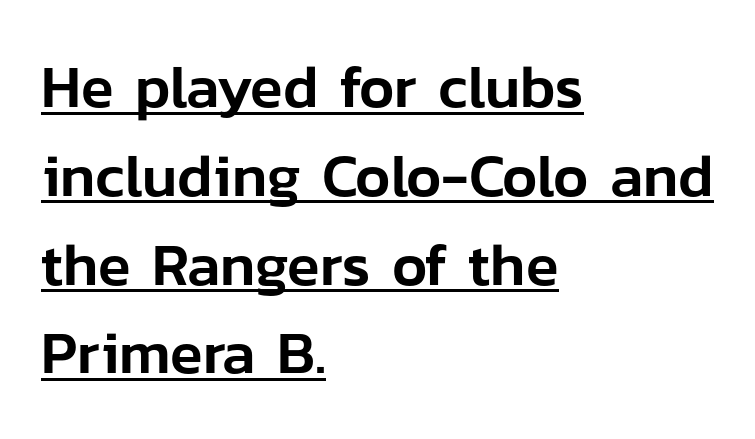
{"serif": "no", "italic": "no", "width": "normal", "stroke_contrast": "low", "x_height": "medium", "monospaced": "no", "underline": "yes", "align": "left", "line_spacing": "normal", "line_spacing_ratio": 1.48, "letter_spacing": "normal", "letter_spacing_em": 0.0, "glyph_px": 60}
